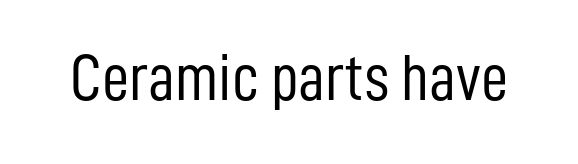
The image shows 67 px light, condensed sans-serif type, upright; set normal letter spacing, not underlined; low stroke contrast and a medium x-height.
